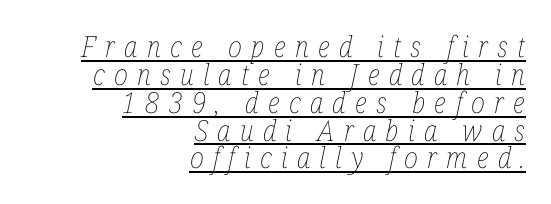
The passage shown is underscored from start to finish. Line endings align vertically; line beginnings do not. Substantial extra tracking has been applied to these lines. A light-to-regular cut is what we see here.
